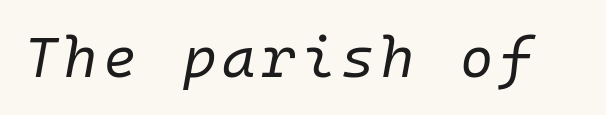
The image shows 57 px regular-weight type, italic (leaning right), monospaced; set not underlined; low stroke contrast and a medium x-height.
